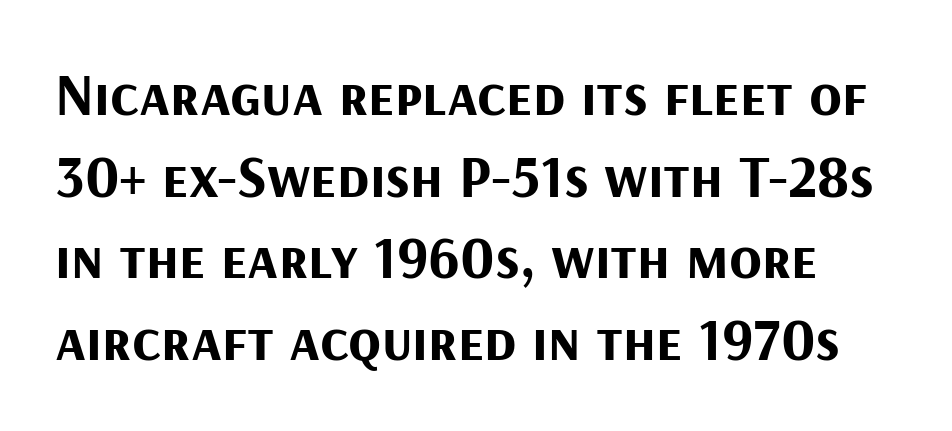
The image shows 60 px bold sans-serif type, upright; set normal line spacing (1.36x), normal letter spacing, not underlined; medium stroke contrast and a medium x-height.
